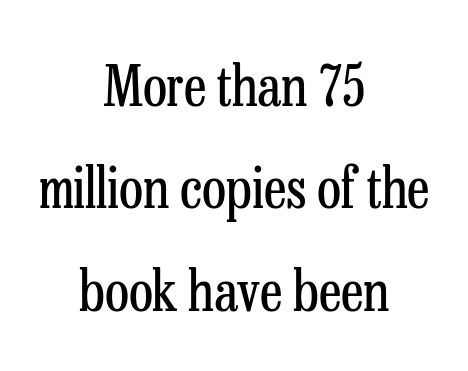
Q: Is the text bold? A: No.
Q: Is the text italic (slanted)? A: No, it is upright.
Q: Is the typeface a serif or a sans-serif typeface? A: Serif.
Q: Is the text underlined? A: No.
Q: How is the paragraph aligned? A: Centered.
Q: Is the spacing between letters normal or unusually wide? A: Normal.
Q: Width (condensed, normal, or wide)? A: Condensed.
Q: Stroke contrast? A: Low.
Q: x-height? A: Medium.
Q: Monospaced? A: No.
